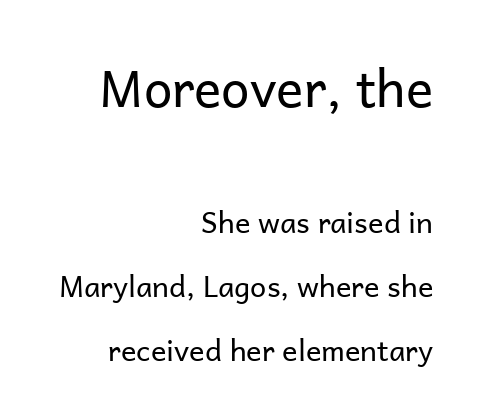
Q: Is the text bold? A: No.
Q: Is the text italic (slanted)? A: No, it is upright.
Q: Is the typeface a serif or a sans-serif typeface? A: Sans-serif.
Q: Is the text underlined? A: No.
Q: How is the paragraph aligned? A: Right-aligned.
Q: Is the spacing between letters normal or unusually wide? A: Normal.
Q: Is the spacing between lines tight, normal or loose? A: Loose.
Q: Which block of text is set in a larger size, the first (top) or the second (bottom)? A: The first (top) one.
Q: Width (condensed, normal, or wide)? A: Normal.
Q: Stroke contrast? A: Low.
Q: x-height? A: Medium.
Q: Monospaced? A: No.
